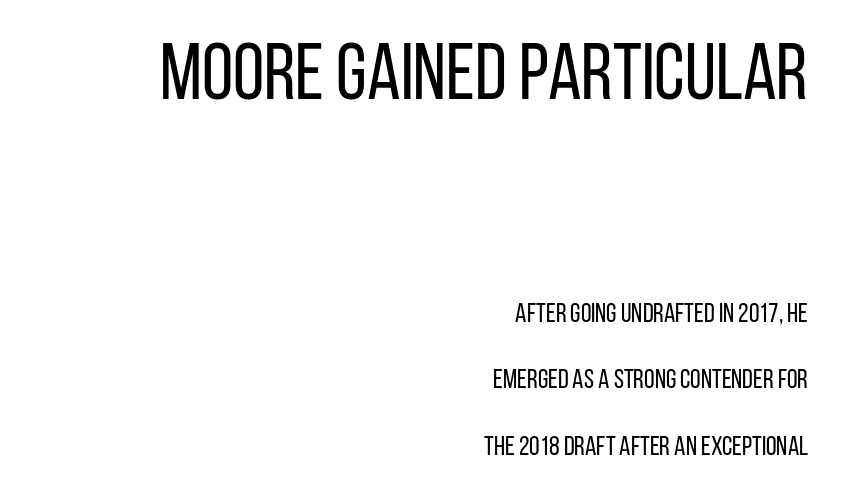
{"serif": "no", "italic": "no", "bold": "no", "weight": "regular", "width": "condensed", "stroke_contrast": "low", "x_height": "large", "monospaced": "no", "underline": "no", "align": "right", "line_spacing": "loose", "line_spacing_ratio": 2.47, "letter_spacing": "normal", "letter_spacing_em": 0.0, "larger_block": "first", "size_ratio": 2.96, "glyph_px": 80}
